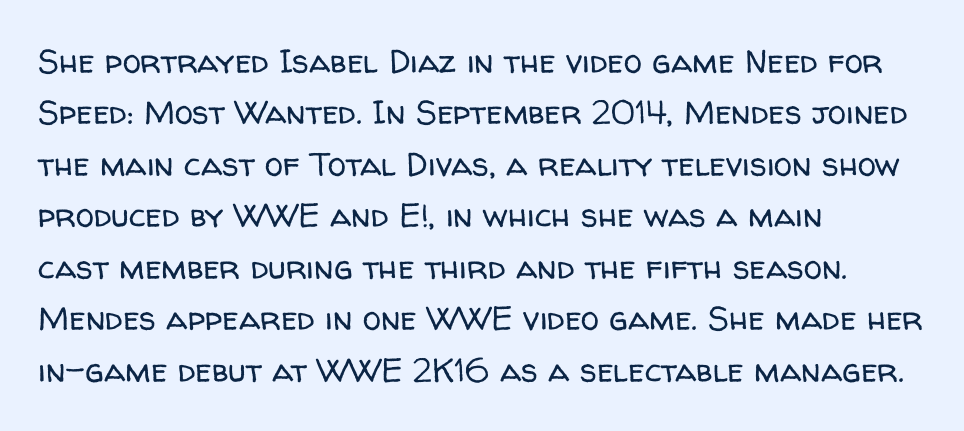
Q: Is the text bold? A: No.
Q: Is the text italic (slanted)? A: No, it is upright.
Q: Is the typeface a serif or a sans-serif typeface? A: Sans-serif.
Q: Is the text underlined? A: No.
Q: How is the paragraph aligned? A: Left-aligned.
Q: Is the spacing between letters normal or unusually wide? A: Normal.
Q: Is the spacing between lines tight, normal or loose? A: Normal.
Q: Width (condensed, normal, or wide)? A: Normal.
Q: Stroke contrast? A: Low.
Q: x-height? A: Medium.
Q: Monospaced? A: No.
